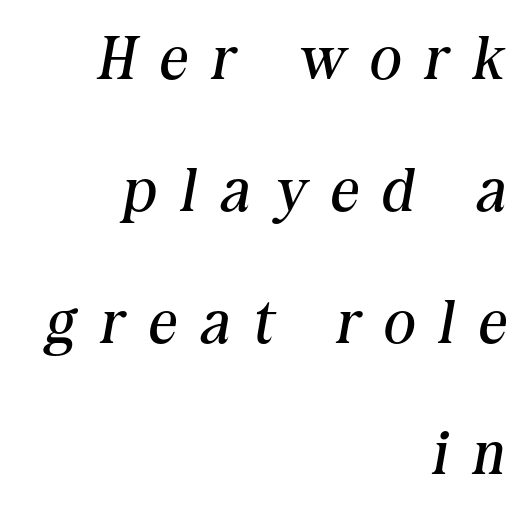
These lines are set flush right with a ragged left edge. The passage shown stacks its lines with a broad gap. Descenders hang freely into open space. The font sits on the lighter half of the weight spectrum, regular included.
